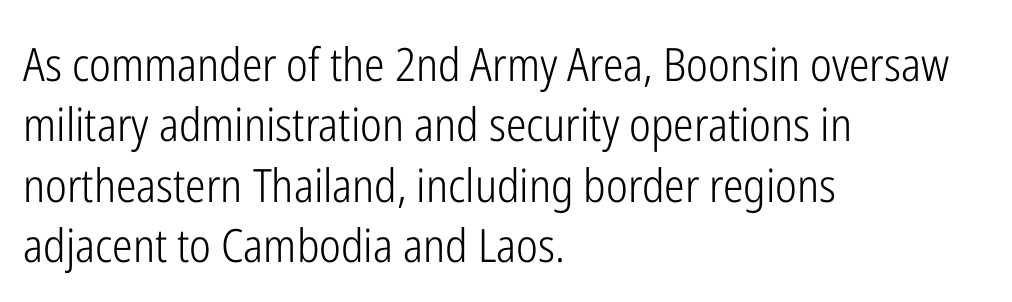
Q: Is the text bold? A: No.
Q: Is the text italic (slanted)? A: No, it is upright.
Q: Is the typeface a serif or a sans-serif typeface? A: Sans-serif.
Q: Is the text underlined? A: No.
Q: How is the paragraph aligned? A: Left-aligned.
Q: Is the spacing between letters normal or unusually wide? A: Normal.
Q: Is the spacing between lines tight, normal or loose? A: Normal.
Q: Width (condensed, normal, or wide)? A: Condensed.
Q: Stroke contrast? A: Low.
Q: x-height? A: Medium.
Q: Monospaced? A: No.
